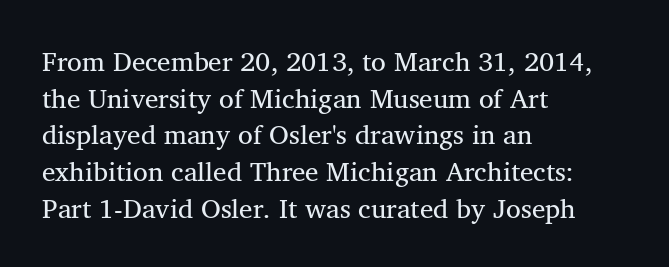
Q: Is the text bold? A: No.
Q: Is the text italic (slanted)? A: No, it is upright.
Q: Is the text underlined? A: No.
Q: How is the paragraph aligned? A: Left-aligned.
Q: Is the spacing between letters normal or unusually wide? A: Normal.
Q: Is the spacing between lines tight, normal or loose? A: Normal.
